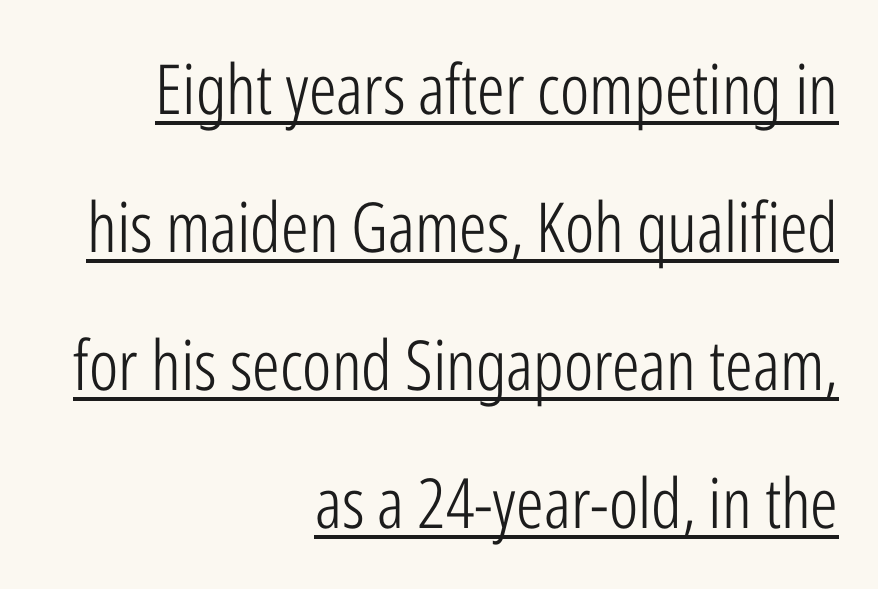
The image shows 69 px light, condensed sans-serif type, upright; set right-aligned, loose line spacing (2.0x), normal letter spacing, underlined; low stroke contrast and a medium x-height.
